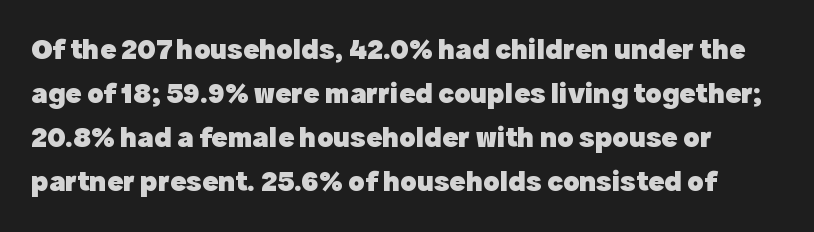
Q: Is the text bold? A: Yes.
Q: Is the text italic (slanted)? A: No, it is upright.
Q: Is the typeface a serif or a sans-serif typeface? A: Sans-serif.
Q: Is the text underlined? A: No.
Q: Is the spacing between letters normal or unusually wide? A: Normal.
Q: Is the spacing between lines tight, normal or loose? A: Normal.
Q: Width (condensed, normal, or wide)? A: Normal.
Q: x-height? A: Medium.
Q: Monospaced? A: No.
